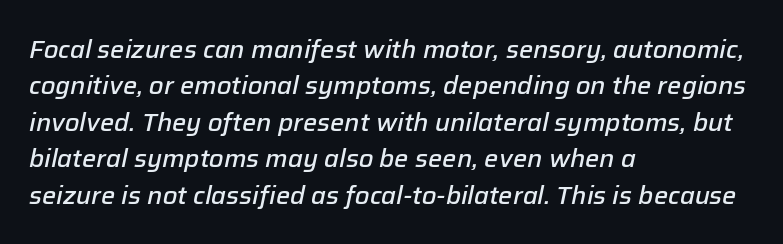
Q: Is the text bold? A: Semi-bold.
Q: Is the text italic (slanted)? A: Yes, it leans right by about 12 degrees.
Q: Is the text underlined? A: No.
Q: How is the paragraph aligned? A: Left-aligned.
Q: Is the spacing between letters normal or unusually wide? A: Normal.
Q: Is the spacing between lines tight, normal or loose? A: Normal.
